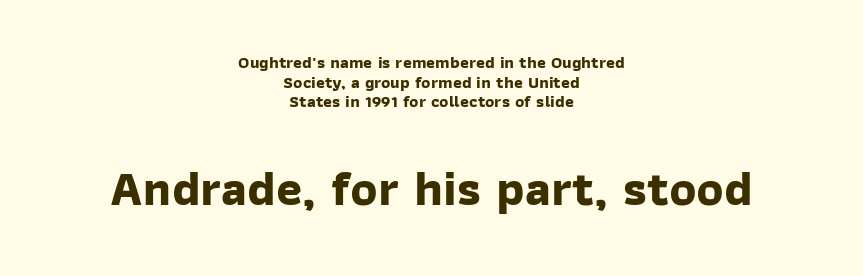
Q: Is the text bold? A: Yes.
Q: Is the typeface a serif or a sans-serif typeface? A: Sans-serif.
Q: Is the text underlined? A: No.
Q: How is the paragraph aligned? A: Centered.
Q: Is the spacing between letters normal or unusually wide? A: Normal.
Q: Is the spacing between lines tight, normal or loose? A: Tight.
Q: Which block of text is set in a larger size, the first (top) or the second (bottom)? A: The second (bottom) one.
Q: Width (condensed, normal, or wide)? A: Normal.
Q: Stroke contrast? A: Low.
Q: x-height? A: Medium.
Q: Monospaced? A: No.
